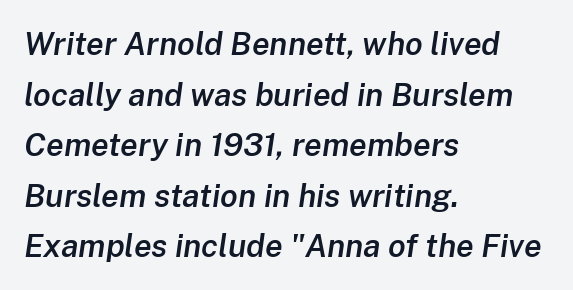
The zone under the glyphs is completely vacant. Compared with ordinary roman type, these characters are visibly tilted. Caption: multi-line text, flush left, ragged right. The typesetting leans somewhat heavy: a semibold. A typesetter would call this proportional, since set widths differ per character. Rows of type keep a routine distance in the vertical direction.
